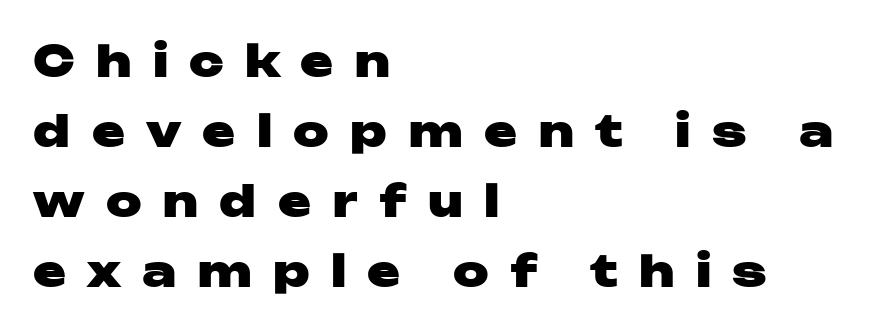
The image shows 44 px heavy, wide sans-serif type, upright; set left-aligned, normal line spacing (1.59x), unusually wide letter spacing (+0.48 em), not underlined; low stroke contrast and a medium x-height.
